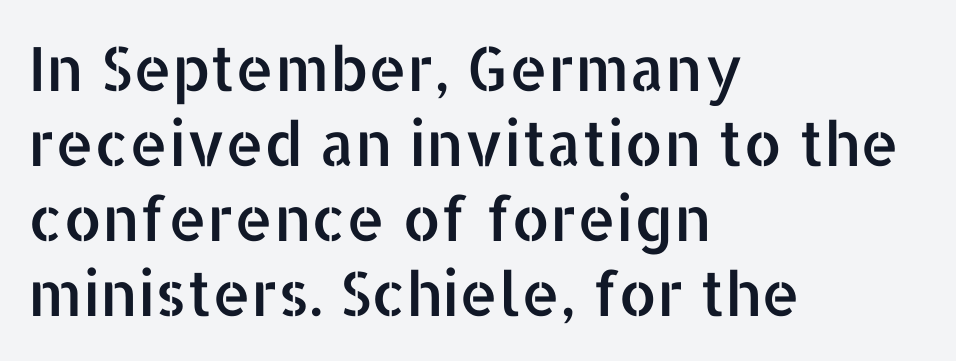
The image shows 61 px sans-serif type, upright; set left-aligned, line spacing 1.23x, normal letter spacing, not underlined; low stroke contrast and a medium x-height.
